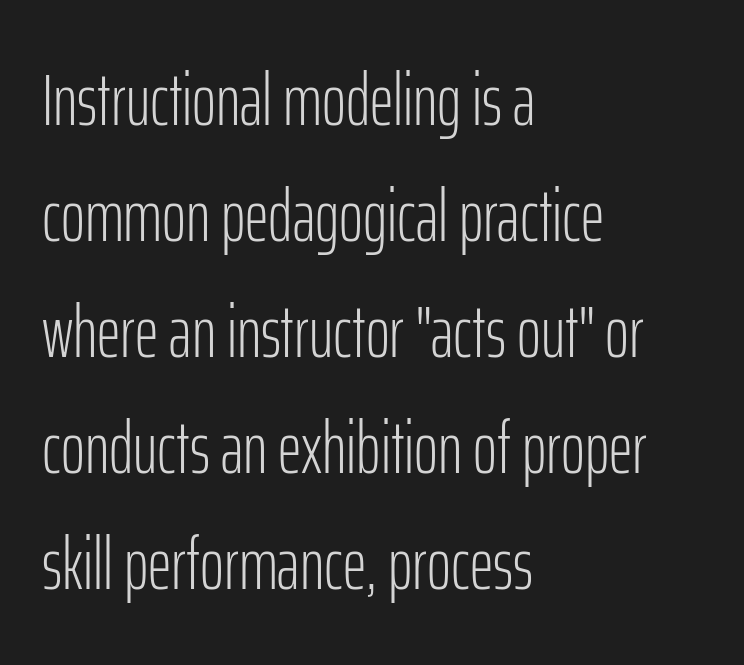
{"serif": "no", "italic": "no", "bold": "no", "weight": "light", "width": "condensed", "stroke_contrast": "low", "x_height": "medium", "monospaced": "no", "underline": "no", "align": "left", "line_spacing": "normal", "line_spacing_ratio": 1.59, "letter_spacing": "normal", "letter_spacing_em": 0.0, "glyph_px": 73}
